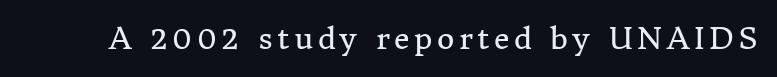
{"serif": "yes", "italic": "no", "bold": "no", "weight": "regular", "width": "normal", "stroke_contrast": "medium", "x_height": "medium", "monospaced": "no", "underline": "no", "glyph_px": 30}
